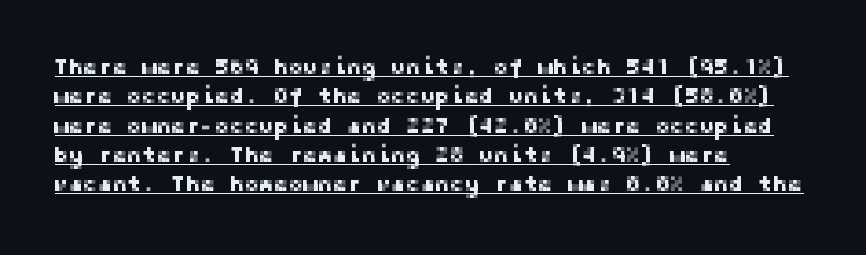
Q: Is the text italic (slanted)? A: No, it is upright.
Q: Is the text underlined? A: Yes.
Q: How is the paragraph aligned? A: Left-aligned.
Q: Is the spacing between letters normal or unusually wide? A: Normal.
Q: Is the spacing between lines tight, normal or loose? A: Normal.
